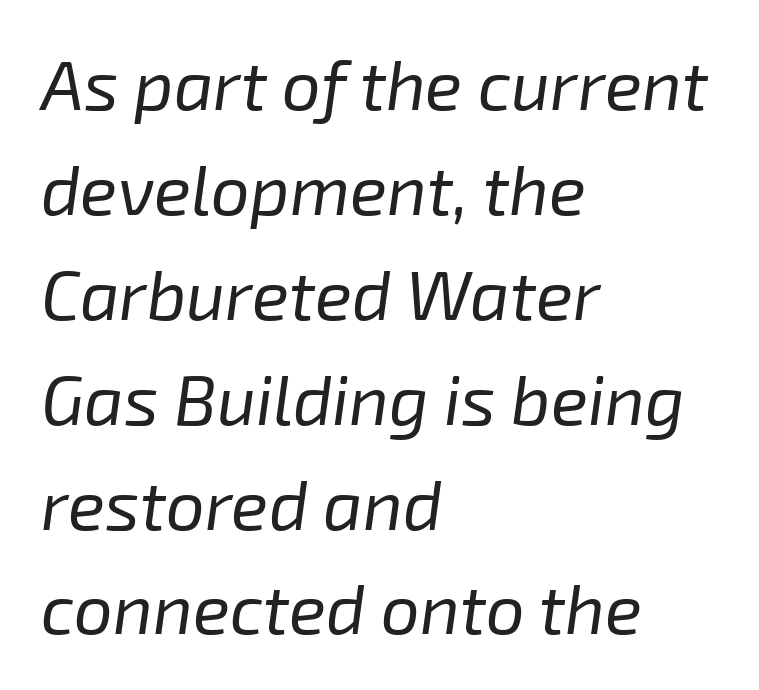
The image shows 69 px regular-weight type, italic (leaning right); set left-aligned, normal line spacing (1.52x), normal letter spacing, not underlined; low stroke contrast and a medium x-height.
